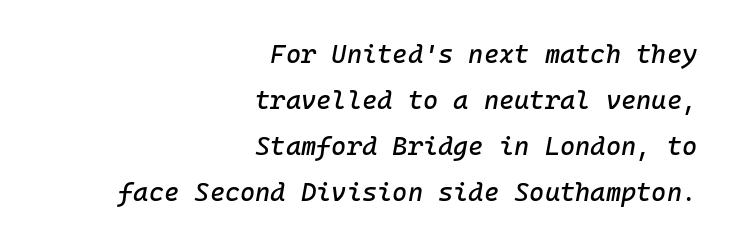
{"italic": "yes", "lean": "right", "slant_degrees": 10, "underline": "no", "align": "right", "line_spacing_ratio": 1.77, "letter_spacing": "normal", "letter_spacing_em": 0.0, "glyph_px": 26}
